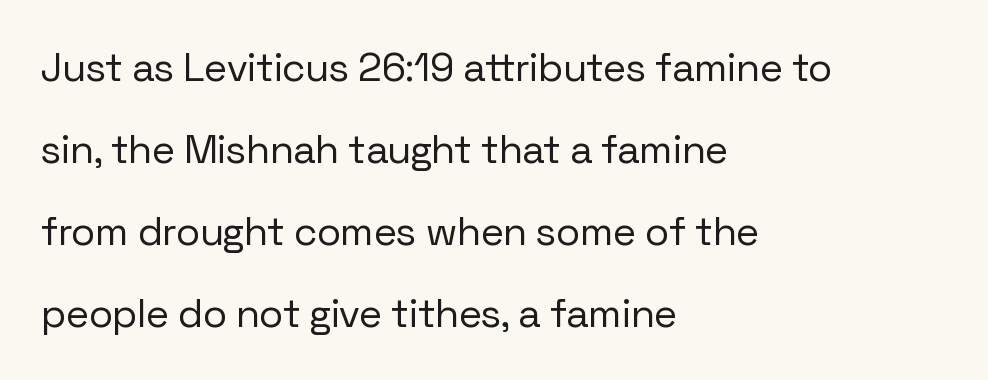
The image shows 40 px regular-weight sans-serif type, upright; set left-aligned, loose line spacing (2.05x), normal letter spacing, not underlined; low stroke contrast and a medium x-height.
